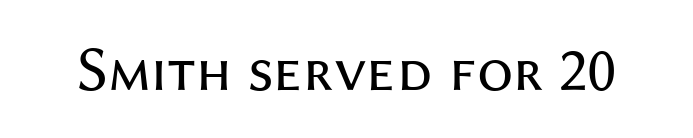
The image shows 64 px regular-weight sans-serif type, upright; set normal letter spacing, not underlined; medium stroke contrast and a medium x-height.
